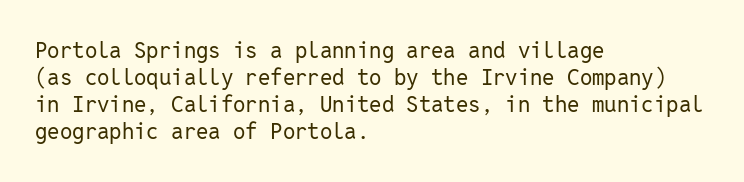
{"italic": "no", "bold": "no", "underline": "no", "align": "left", "line_spacing_ratio": 1.23, "letter_spacing": "normal", "letter_spacing_em": 0.0, "glyph_px": 22}
